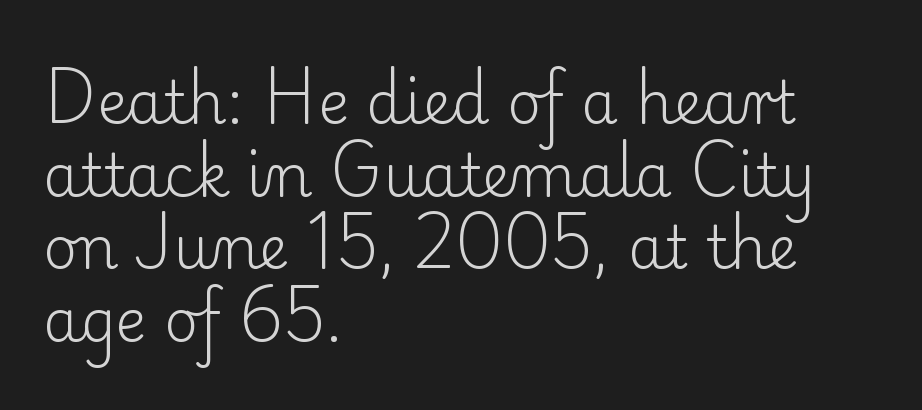
{"italic": "no", "bold": "no", "weight": "light", "width": "normal", "stroke_contrast": "low", "x_height": "small", "monospaced": "no", "underline": "no", "align": "left", "line_spacing_ratio": 1.23, "letter_spacing": "normal", "letter_spacing_em": 0.0, "glyph_px": 59}
